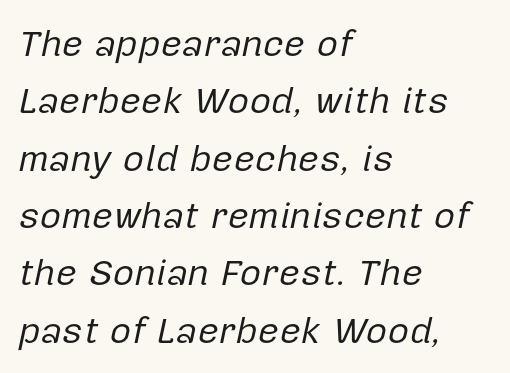
Q: Is the text bold? A: No.
Q: Is the text italic (slanted)? A: Yes, it leans right by about 12 degrees.
Q: Is the text underlined? A: No.
Q: How is the paragraph aligned? A: Left-aligned.
Q: Is the spacing between letters normal or unusually wide? A: Normal.
Q: Is the spacing between lines tight, normal or loose? A: Normal.
Q: Width (condensed, normal, or wide)? A: Normal.
Q: Stroke contrast? A: Low.
Q: x-height? A: Medium.
Q: Monospaced? A: No.
